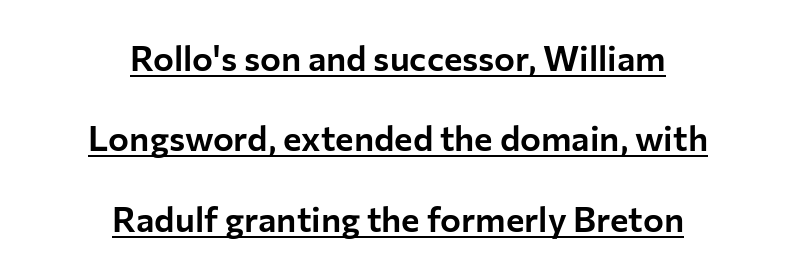
Examine the stroke ends and you'll find no serifs. Like a heading marked for emphasis, these lines bear an underscore. How would I describe the line gaps? Wide and relaxed. Layout note: lines centered. Ordinary non-slanted type is in use. The passage shown is typed in a proportional face where columns would drift.
